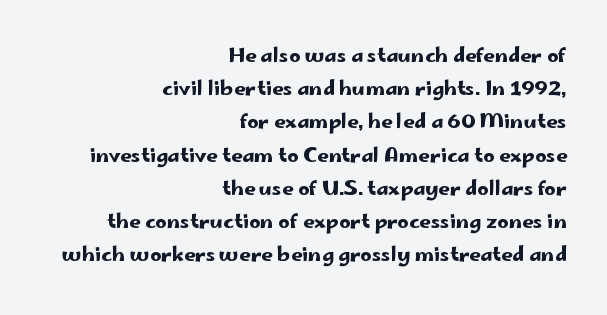
Q: Is the text italic (slanted)? A: No, it is upright.
Q: Is the text underlined? A: No.
Q: How is the paragraph aligned? A: Right-aligned.
Q: Is the spacing between letters normal or unusually wide? A: Normal.
Q: Is the spacing between lines tight, normal or loose? A: Normal.
